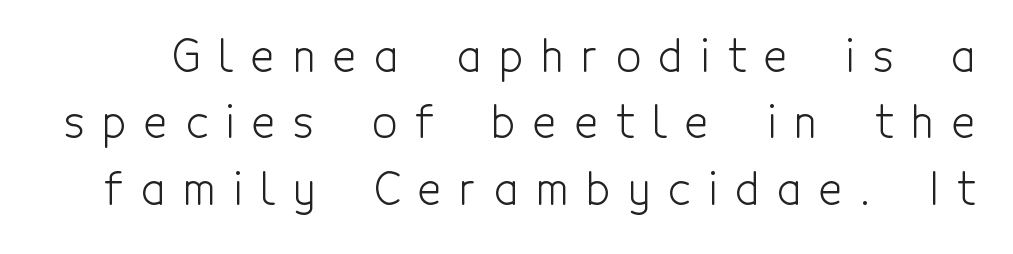
Q: Is the text bold? A: No.
Q: Is the text italic (slanted)? A: No, it is upright.
Q: Is the typeface a serif or a sans-serif typeface? A: Sans-serif.
Q: Is the text underlined? A: No.
Q: Is the spacing between letters normal or unusually wide? A: Unusually wide.
Q: Is the spacing between lines tight, normal or loose? A: Normal.
Q: Width (condensed, normal, or wide)? A: Condensed.
Q: x-height? A: Medium.
Q: Monospaced? A: No.
